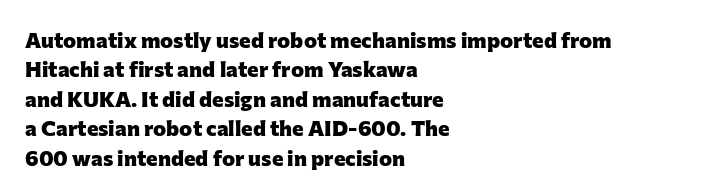
The vertical gap from one line to the next is medium. The rendering uses a bold face; every stroke is thick and dark. When letters stand straight like this, we call the style roman or upright. A typesetter would call this zero additional tracking.
